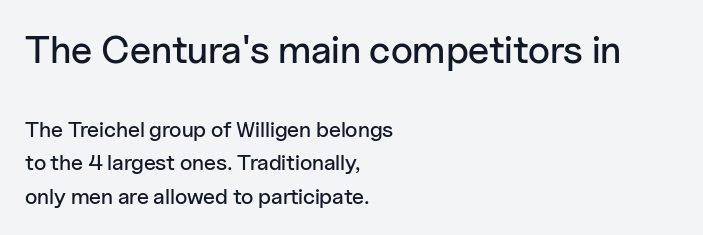
{"serif": "no", "italic": "no", "width": "normal", "stroke_contrast": "low", "x_height": "medium", "monospaced": "no", "underline": "no", "align": "left", "line_spacing": "normal", "line_spacing_ratio": 1.51, "letter_spacing": "normal", "letter_spacing_em": 0.0, "larger_block": "first", "size_ratio": 1.77, "glyph_px": 39}
